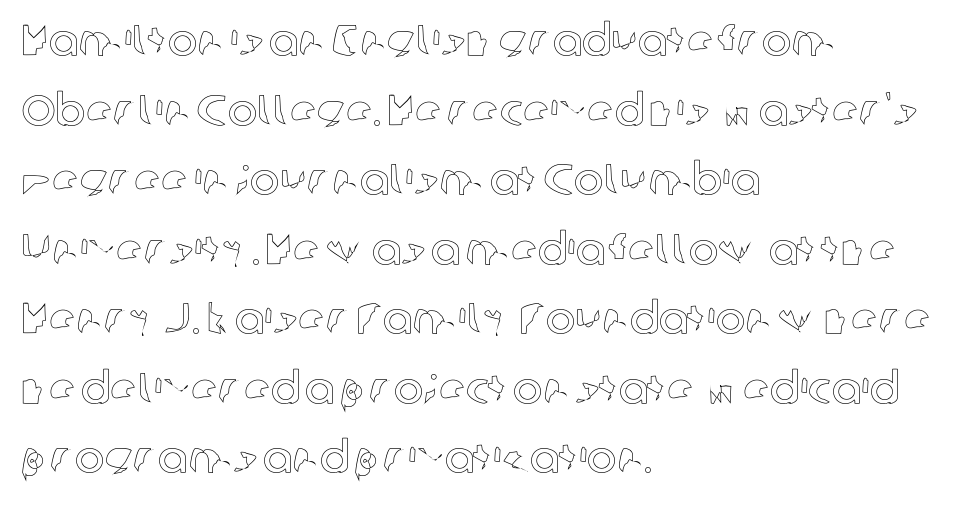
Q: Is the text italic (slanted)? A: No, it is upright.
Q: Is the text underlined? A: No.
Q: How is the paragraph aligned? A: Left-aligned.
Q: Is the spacing between letters normal or unusually wide? A: Normal.
Q: Is the spacing between lines tight, normal or loose? A: Normal.
Q: Width (condensed, normal, or wide)? A: Normal.
Q: x-height? A: Medium.
Q: Monospaced? A: No.
